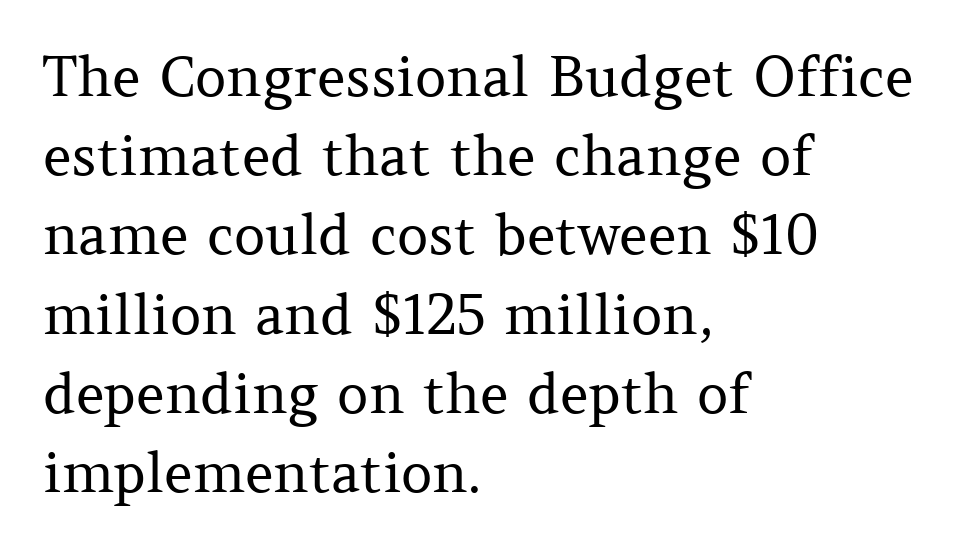
The image shows 55 px regular-weight serif type, upright; set left-aligned, normal line spacing (1.44x), normal letter spacing, not underlined; medium stroke contrast and a medium x-height.
